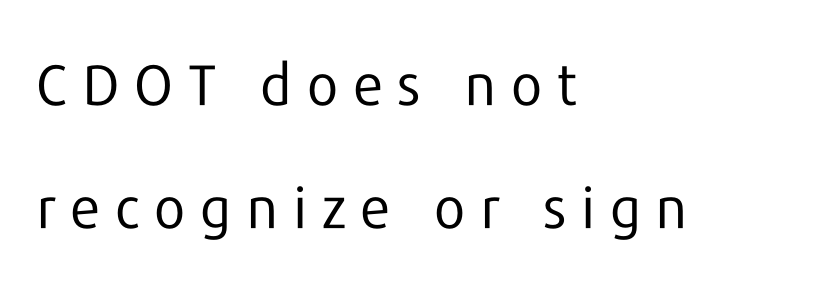
Q: Is the text bold? A: No.
Q: Is the text italic (slanted)? A: No, it is upright.
Q: Is the typeface a serif or a sans-serif typeface? A: Sans-serif.
Q: Is the text underlined? A: No.
Q: How is the paragraph aligned? A: Left-aligned.
Q: Is the spacing between letters normal or unusually wide? A: Unusually wide.
Q: Is the spacing between lines tight, normal or loose? A: Loose.
Q: Width (condensed, normal, or wide)? A: Normal.
Q: Stroke contrast? A: Low.
Q: x-height? A: Medium.
Q: Monospaced? A: No.
